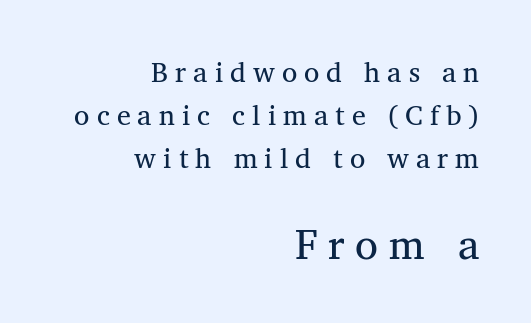
{"serif": "yes", "bold": "no", "weight": "regular", "width": "normal", "stroke_contrast": "medium", "x_height": "medium", "monospaced": "no", "underline": "no", "align": "right", "line_spacing": "normal", "line_spacing_ratio": 1.53, "letter_spacing": "wide", "letter_spacing_em": 0.25, "larger_block": "second", "size_ratio": 1.5, "glyph_px": 42}
